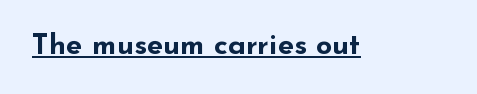
A typesetter would label this face a sans. Heft: maximum for text — a bold. Glyph-to-glyph distance matches everyday printed text. Do the characters align in a grid? No, the font is proportional.
